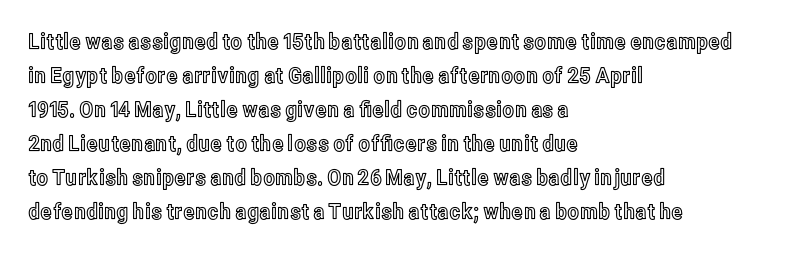
Students, observe: this is what conventionally led text looks like. This sample uses an upright cut, with every glyph sitting square on the baseline. A clean baseline with only descenders dipping below it. Each word holds together tightly as a unit, with standard inter-letter gaps.
